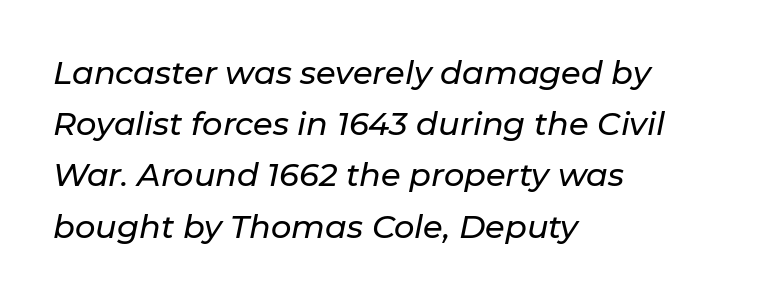
Left-aligned paragraph, ragged on the right. The space between consecutive lines is moderate. This rendering features lettering with no underline. The passage shown is typed in a proportional face where columns would drift.
